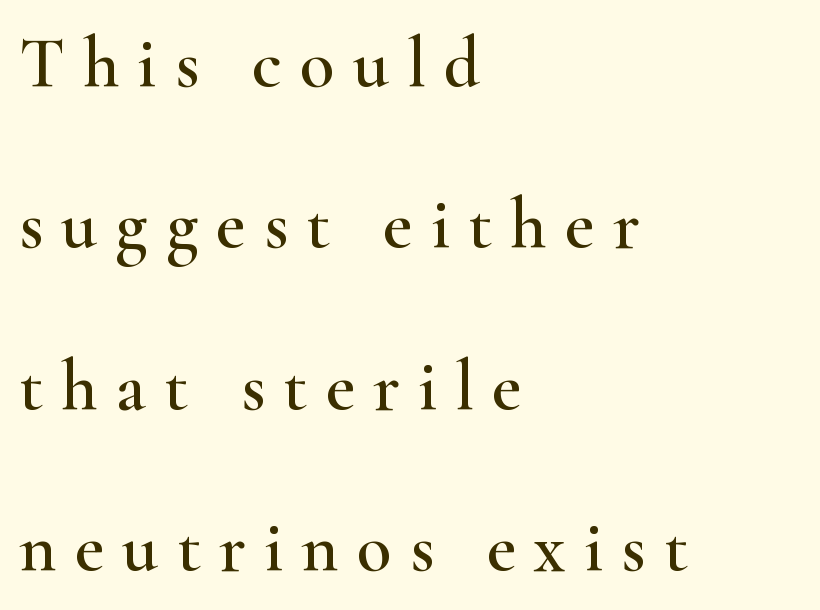
The image shows 72 px wide serif type, upright; set left-aligned, loose line spacing (2.24x), unusually wide letter spacing (+0.25 em), not underlined; high stroke contrast and a small x-height.
